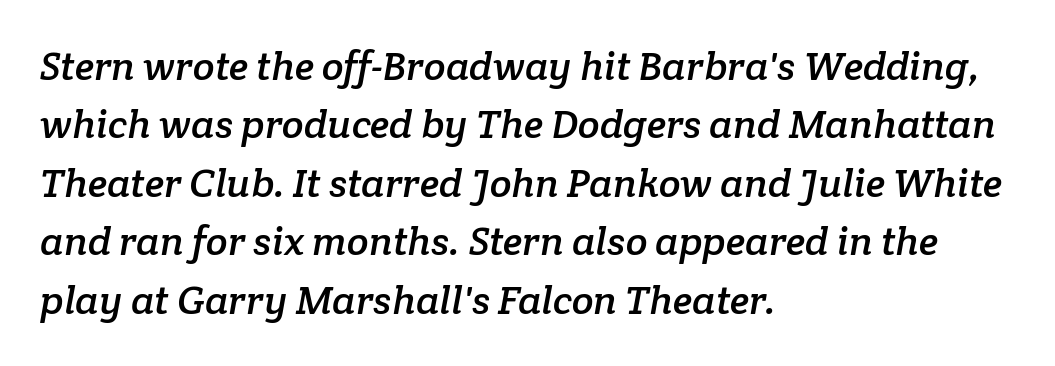
Q: Is the typeface a serif or a sans-serif typeface? A: Serif.
Q: Is the text underlined? A: No.
Q: How is the paragraph aligned? A: Left-aligned.
Q: Is the spacing between letters normal or unusually wide? A: Normal.
Q: Is the spacing between lines tight, normal or loose? A: Normal.
Q: Width (condensed, normal, or wide)? A: Normal.
Q: Stroke contrast? A: Low.
Q: x-height? A: Medium.
Q: Monospaced? A: No.
